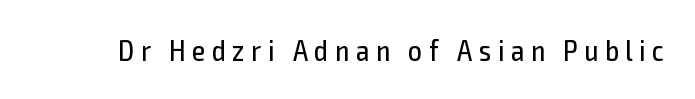
{"serif": "no", "italic": "no", "bold": "no", "weight": "regular", "width": "condensed", "x_height": "medium", "monospaced": "no", "underline": "no", "letter_spacing": "wide", "letter_spacing_em": 0.22, "glyph_px": 30}
